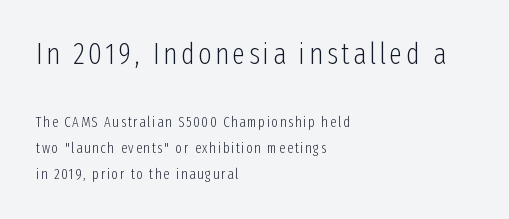
The zone under the glyphs is completely vacant. Every row of glyphs begins at an identical x-position on the left. The passage shown is typed in a proportional face where columns would drift. In terms of posture, this sample is upright.
